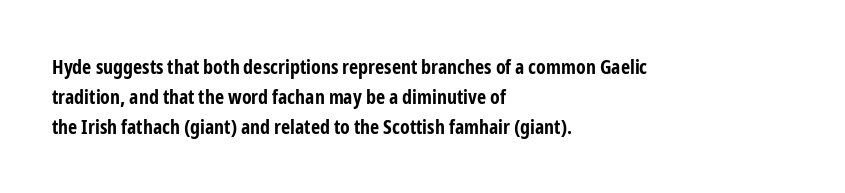
Where is the straight margin? On the left. Between one letter and the next there's only the usual sliver of space. Is there any slant? The stems are plumb. Every letter is thick-stroked: bold, no question.
